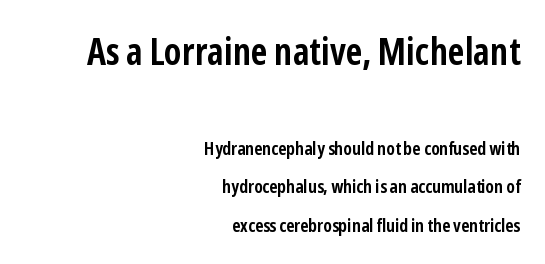
Q: Is the text bold? A: Yes.
Q: Is the text italic (slanted)? A: No, it is upright.
Q: Is the typeface a serif or a sans-serif typeface? A: Sans-serif.
Q: Is the text underlined? A: No.
Q: How is the paragraph aligned? A: Right-aligned.
Q: Is the spacing between letters normal or unusually wide? A: Normal.
Q: Is the spacing between lines tight, normal or loose? A: Loose.
Q: Which block of text is set in a larger size, the first (top) or the second (bottom)? A: The first (top) one.
Q: Width (condensed, normal, or wide)? A: Condensed.
Q: Stroke contrast? A: Low.
Q: x-height? A: Medium.
Q: Monospaced? A: No.
